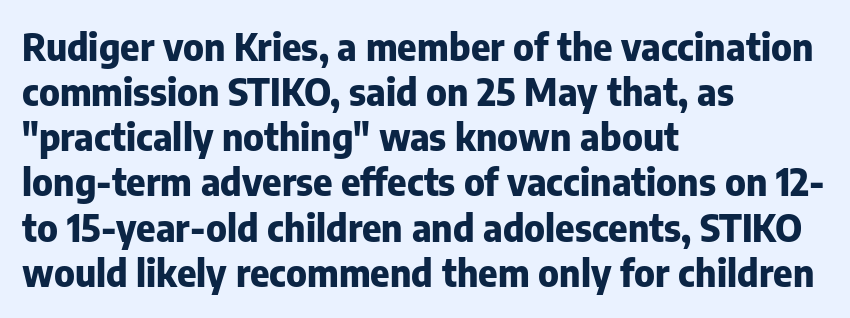
The image shows 37 px heavy sans-serif type, upright; set left-aligned, line spacing 1.22x, normal letter spacing, not underlined; low stroke contrast and a medium x-height.
